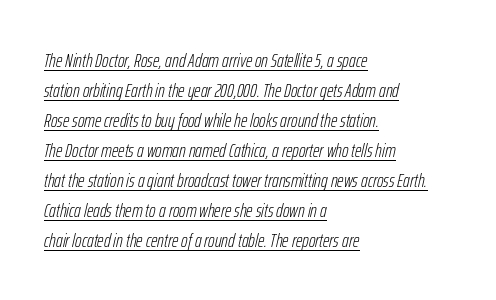
{"italic": "yes", "lean": "right", "slant_degrees": 12, "bold": "no", "underline": "yes", "align": "left", "line_spacing": "normal", "line_spacing_ratio": 1.5, "letter_spacing": "normal", "letter_spacing_em": 0.0, "glyph_px": 20}
